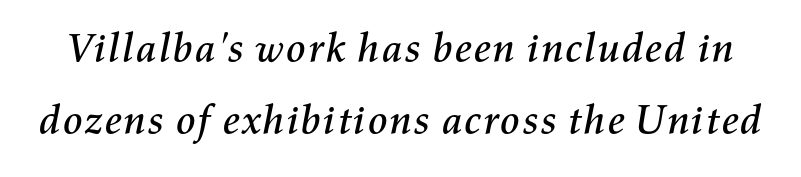
The image shows 41 px text type, italic (leaning right); set line spacing 1.76x, normal letter spacing, not underlined; medium stroke contrast and a medium x-height.
